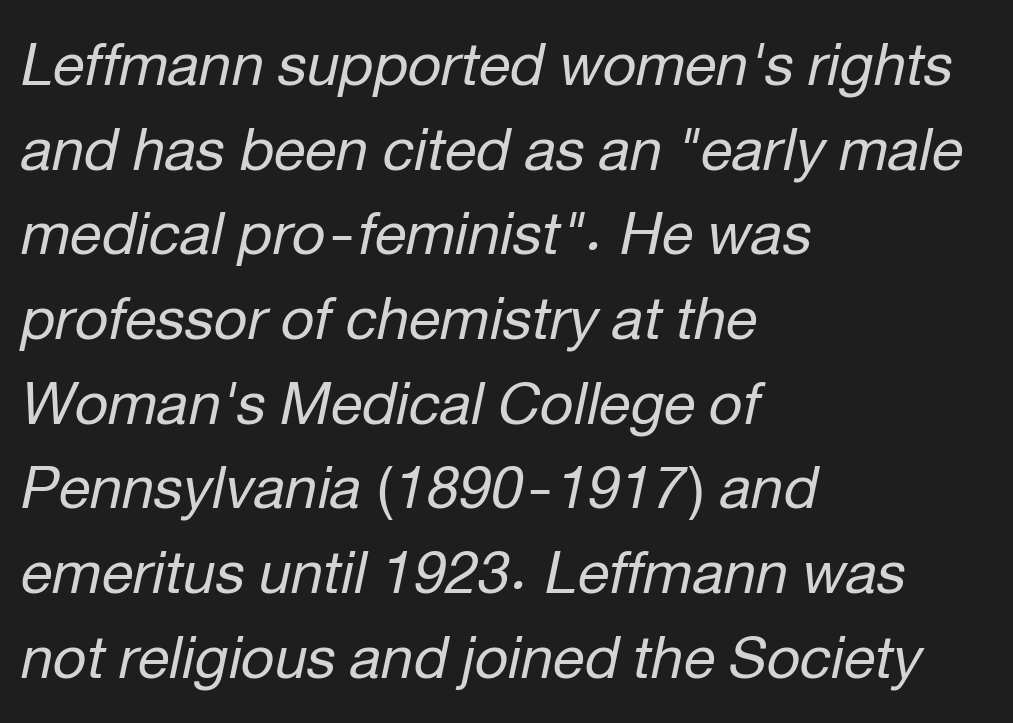
The image shows 58 px regular-weight type, italic (leaning right); set left-aligned, normal line spacing (1.46x), normal letter spacing, not underlined; low stroke contrast and a medium x-height.
